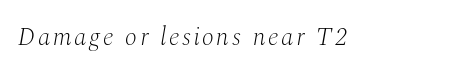
Q: Is the text bold? A: No.
Q: Is the text italic (slanted)? A: Yes, it leans right by about 10 degrees.
Q: Is the text underlined? A: No.
